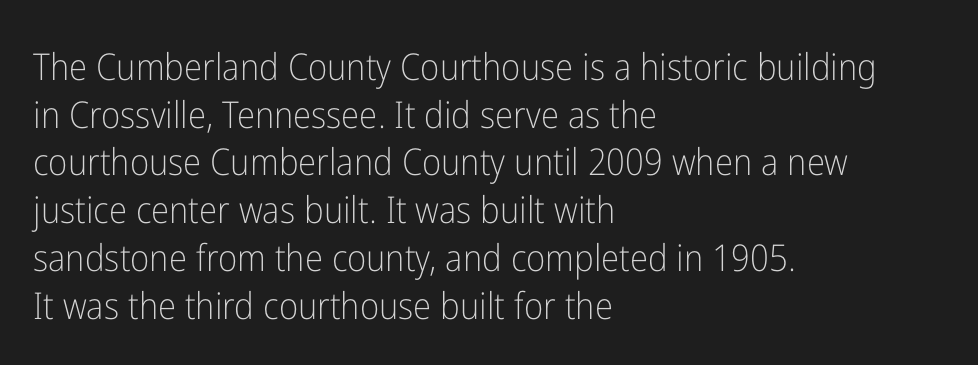
Q: Is the text bold? A: No.
Q: Is the text italic (slanted)? A: No, it is upright.
Q: Is the typeface a serif or a sans-serif typeface? A: Sans-serif.
Q: Is the text underlined? A: No.
Q: How is the paragraph aligned? A: Left-aligned.
Q: Is the spacing between letters normal or unusually wide? A: Normal.
Q: Is the spacing between lines tight, normal or loose? A: Normal.
Q: Width (condensed, normal, or wide)? A: Condensed.
Q: Stroke contrast? A: Low.
Q: x-height? A: Medium.
Q: Monospaced? A: No.
